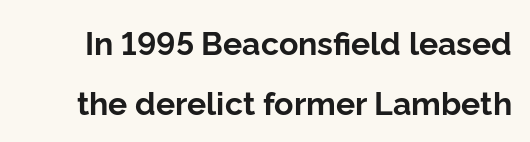
Q: Is the text bold? A: Yes.
Q: Is the text italic (slanted)? A: No, it is upright.
Q: Is the typeface a serif or a sans-serif typeface? A: Sans-serif.
Q: Is the text underlined? A: No.
Q: Is the spacing between letters normal or unusually wide? A: Normal.
Q: Width (condensed, normal, or wide)? A: Normal.
Q: Stroke contrast? A: Low.
Q: x-height? A: Medium.
Q: Monospaced? A: No.
